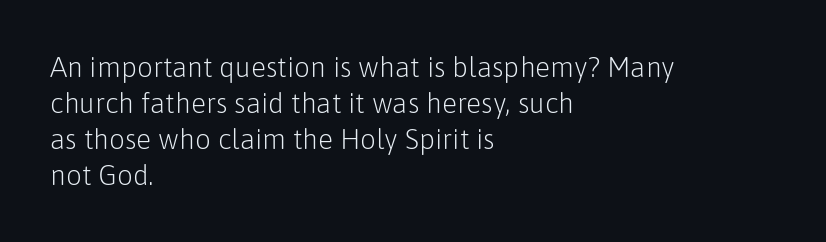
The words here are not underlined. The passage shown is typed in a proportional face where columns would drift. Nope, no serifs anywhere on these letters. These lines keep a tight, regular rhythm from letter to letter. Successive baselines arrive at the customary interval.
